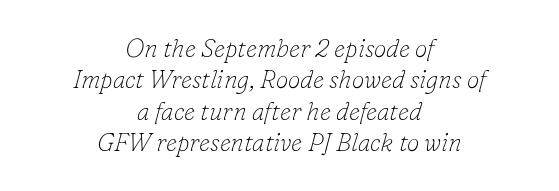
{"italic": "yes", "lean": "right", "slant_degrees": 16, "bold": "no", "underline": "no", "align": "center", "line_spacing": "normal", "line_spacing_ratio": 1.26, "letter_spacing": "normal", "letter_spacing_em": 0.0, "glyph_px": 25}
